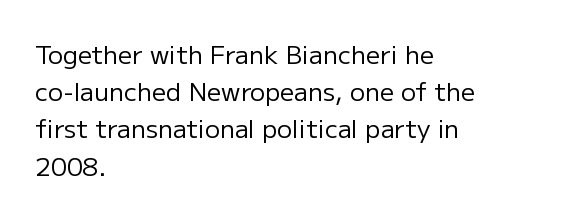
{"italic": "no", "bold": "no", "underline": "no", "align": "left", "line_spacing": "normal", "line_spacing_ratio": 1.49, "letter_spacing": "normal", "letter_spacing_em": 0.0, "glyph_px": 25}
